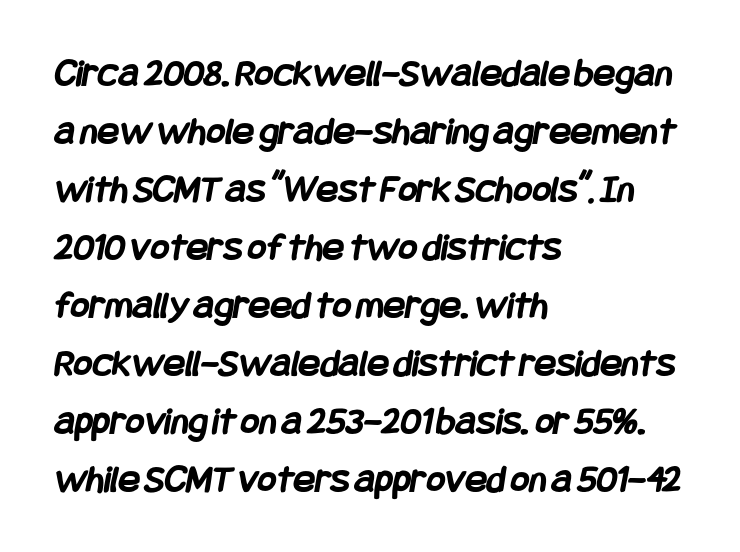
Typographically, this falls in the sans-serif category. Chunky letters — that's bold for sure. Alignment: flush left. The gaps between neighbouring characters are ordinary and unremarkable. Unmarked baselines from the first word to the last. These lines sit exactly where default settings would place them.
